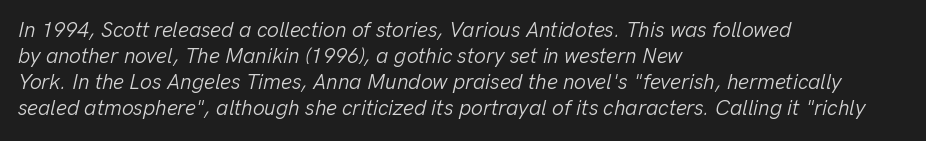
{"italic": "yes", "lean": "right", "slant_degrees": 13, "bold": "no", "underline": "no", "align": "left", "line_spacing_ratio": 1.24, "letter_spacing": "normal", "letter_spacing_em": 0.0, "glyph_px": 21}
